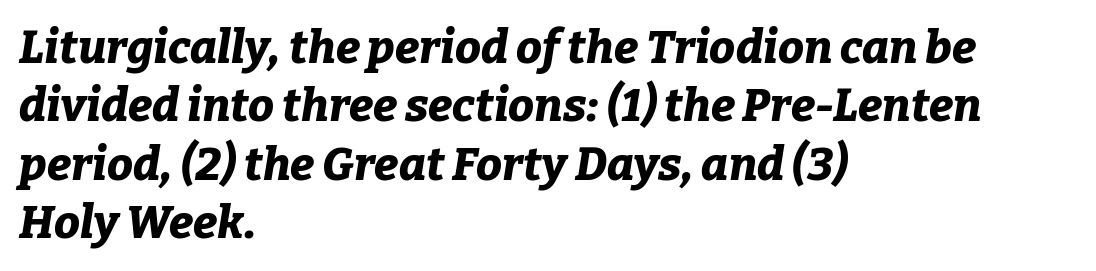
{"italic": "yes", "lean": "right", "slant_degrees": 9, "bold": "yes", "weight": "bold", "width": "normal", "stroke_contrast": "low", "x_height": "medium", "monospaced": "no", "underline": "no", "align": "left", "line_spacing": "normal", "line_spacing_ratio": 1.27, "letter_spacing": "normal", "letter_spacing_em": 0.0, "glyph_px": 46}
